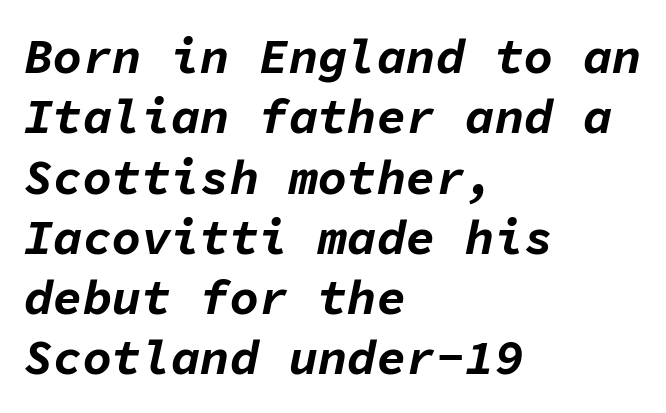
Italic? Definitely — the glyphs are oblique. Emphasis by weight is at full strength: bold. Short and long lines alike share a common starting point at left. Observe the ordinary spacing: letters are neighbours, not strangers. Check under the words: just untouched page. Looks like terminal output: every glyph gets an equal slot.
